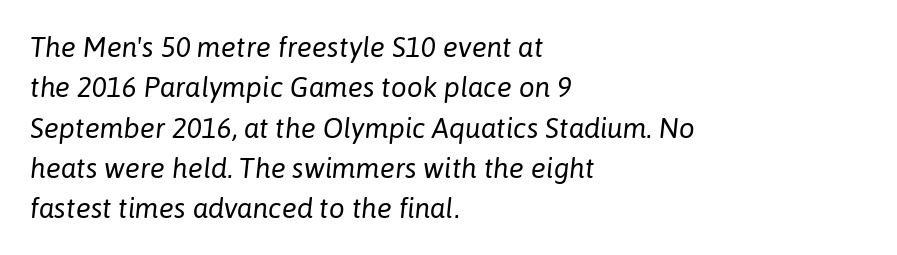
Q: Is the text bold? A: No.
Q: Is the text italic (slanted)? A: Yes, it leans right by about 6 degrees.
Q: Is the text underlined? A: No.
Q: How is the paragraph aligned? A: Left-aligned.
Q: Is the spacing between letters normal or unusually wide? A: Normal.
Q: Is the spacing between lines tight, normal or loose? A: Normal.
Q: Width (condensed, normal, or wide)? A: Normal.
Q: Stroke contrast? A: Low.
Q: x-height? A: Medium.
Q: Monospaced? A: No.
